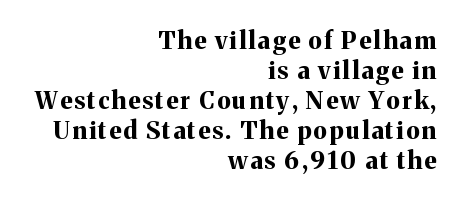
The image shows 24 px bold type, upright; set right-aligned, normal line spacing (1.25x), not underlined.
